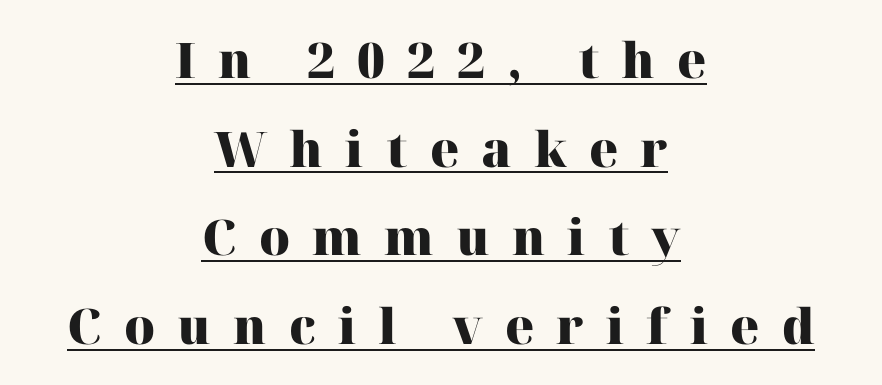
The image shows 49 px heavy serif type, upright; set centered, line spacing 1.81x, unusually wide letter spacing (+0.45 em), underlined; high stroke contrast and a medium x-height.
